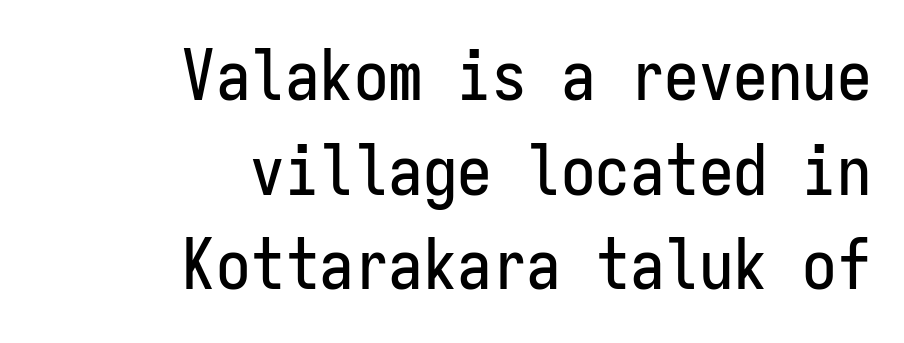
Q: Is the text italic (slanted)? A: No, it is upright.
Q: Is the typeface a serif or a sans-serif typeface? A: Sans-serif.
Q: Is the text underlined? A: No.
Q: How is the paragraph aligned? A: Right-aligned.
Q: Is the spacing between letters normal or unusually wide? A: Normal.
Q: Is the spacing between lines tight, normal or loose? A: Normal.
Q: Width (condensed, normal, or wide)? A: Condensed.
Q: Stroke contrast? A: Low.
Q: x-height? A: Medium.
Q: Monospaced? A: Yes.
